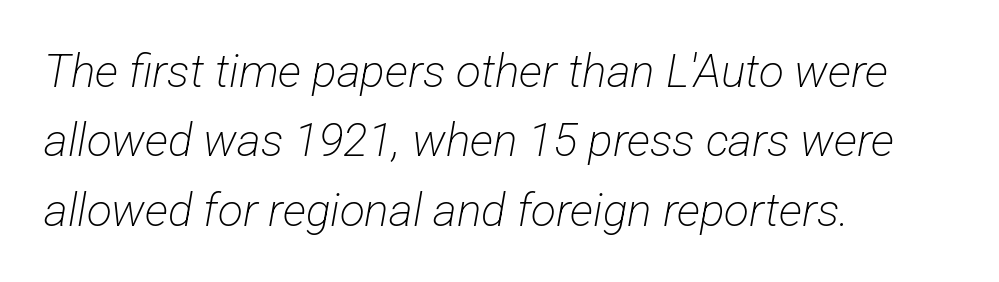
Q: Is the text bold? A: No.
Q: Is the typeface a serif or a sans-serif typeface? A: Sans-serif.
Q: Is the text underlined? A: No.
Q: How is the paragraph aligned? A: Left-aligned.
Q: Is the spacing between letters normal or unusually wide? A: Normal.
Q: Is the spacing between lines tight, normal or loose? A: Normal.
Q: Width (condensed, normal, or wide)? A: Condensed.
Q: Stroke contrast? A: Low.
Q: x-height? A: Medium.
Q: Monospaced? A: No.
